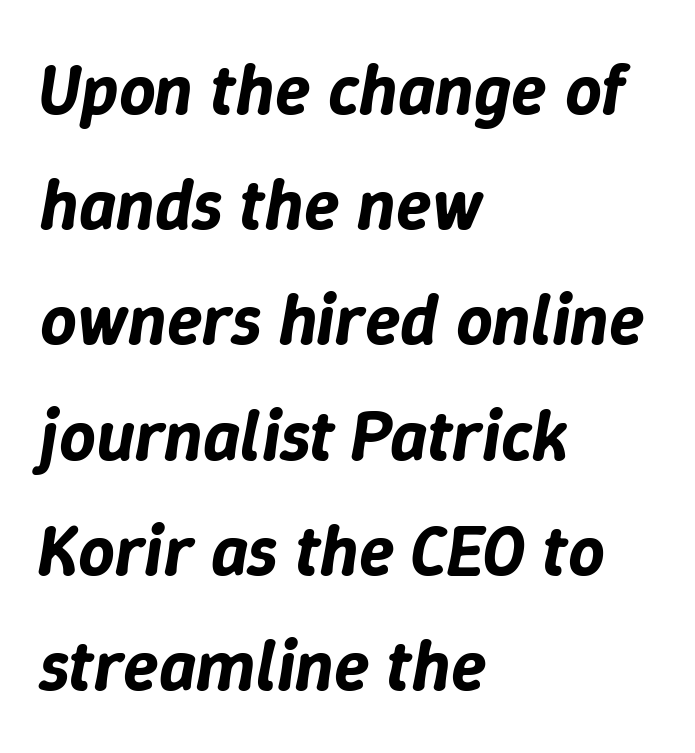
Check the space under the baseline: it is left empty. A typesetter would call this zero additional tracking. The letters advance in unequal steps, a hallmark of proportional type. Baseline-to-baseline distance is the conventional proportion of letter height. Which margin do the lines hug? The left one — the right edge is uneven. These lines were composed using italics.
